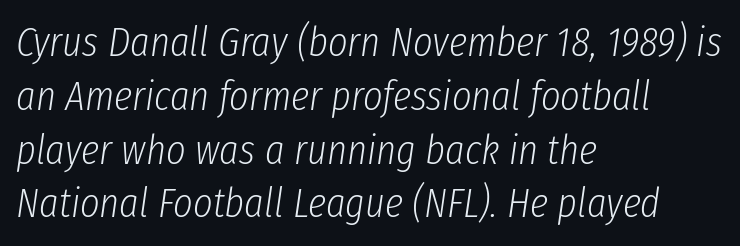
Q: Is the text bold? A: No.
Q: Is the text italic (slanted)? A: Yes, it leans right by about 8 degrees.
Q: Is the text underlined? A: No.
Q: How is the paragraph aligned? A: Left-aligned.
Q: Is the spacing between letters normal or unusually wide? A: Normal.
Q: Is the spacing between lines tight, normal or loose? A: Normal.
Q: Width (condensed, normal, or wide)? A: Condensed.
Q: Stroke contrast? A: Low.
Q: x-height? A: Medium.
Q: Monospaced? A: No.
